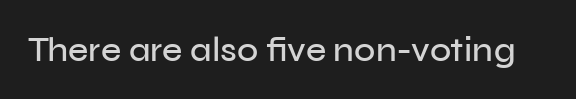
{"serif": "no", "italic": "no", "width": "normal", "stroke_contrast": "low", "x_height": "medium", "monospaced": "no", "underline": "no", "letter_spacing": "normal", "letter_spacing_em": 0.0, "glyph_px": 35}
